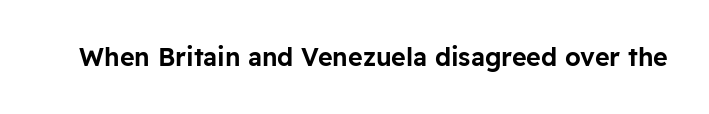
{"italic": "no", "underline": "no", "letter_spacing": "normal", "letter_spacing_em": 0.0, "glyph_px": 25}
